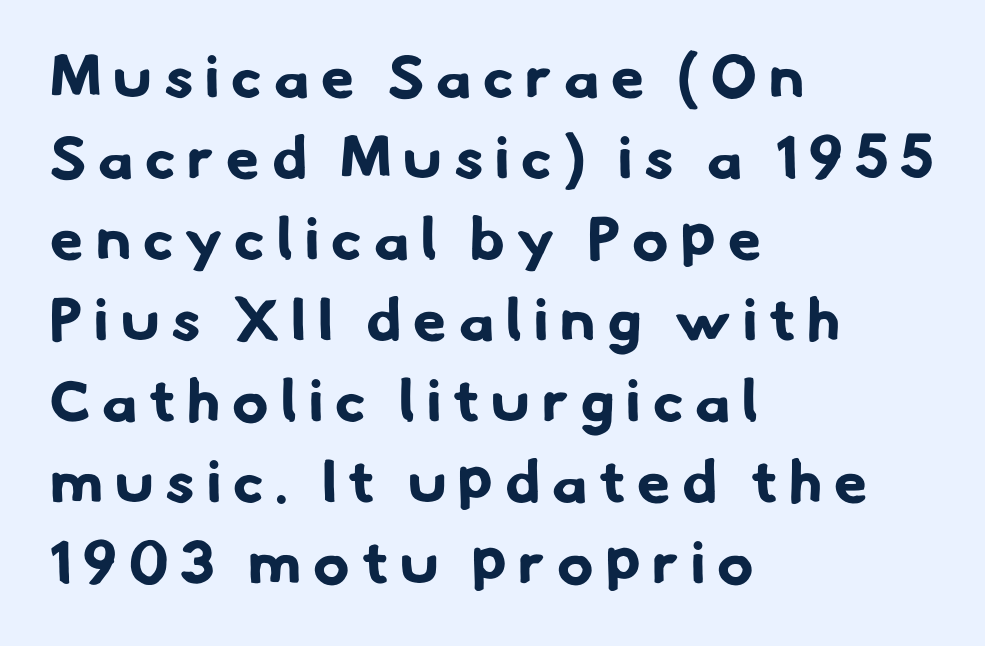
Q: Is the text bold? A: Yes.
Q: Is the typeface a serif or a sans-serif typeface? A: Sans-serif.
Q: Is the text underlined? A: No.
Q: How is the paragraph aligned? A: Left-aligned.
Q: Is the spacing between letters normal or unusually wide? A: Unusually wide.
Q: Is the spacing between lines tight, normal or loose? A: Normal.
Q: Width (condensed, normal, or wide)? A: Normal.
Q: Stroke contrast? A: Low.
Q: x-height? A: Small.
Q: Monospaced? A: No.
